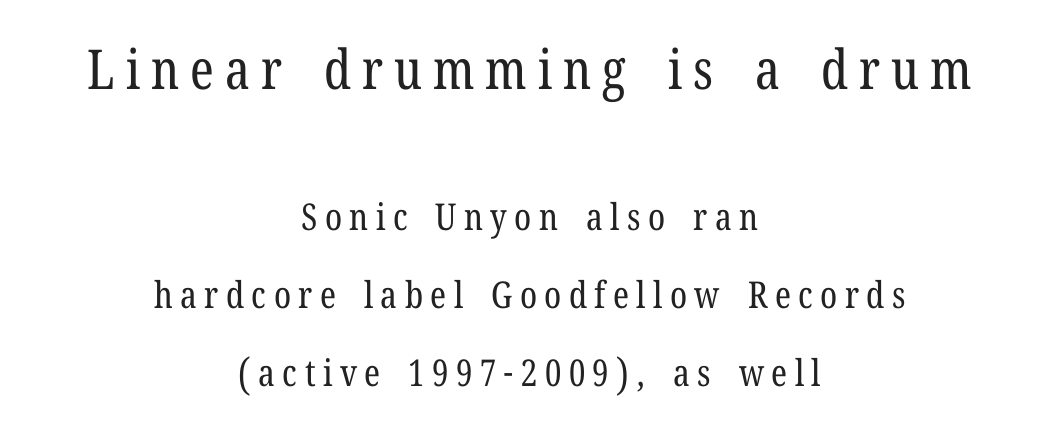
Only glyphs here, with clear space below each row. Rows of type keep a wide berth in the vertical direction. Both edges are ragged and mirror each other, which tells us the setting is centered. Each word looks stretched out because of the extra space between its letters. A typesetter would mark this as roman, not italic. Is this a heavy cut? Hardly; it is regular or lighter.
